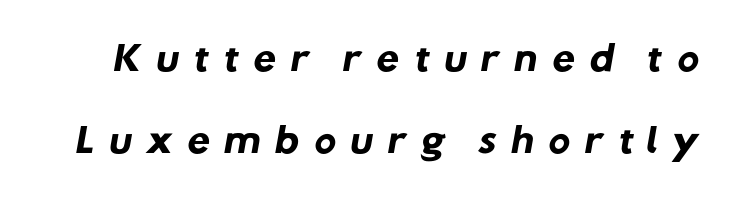
The image shows 33 px heavy sans-serif type; set loose line spacing (2.48x), unusually wide letter spacing (+0.4 em), not underlined; low stroke contrast and a medium x-height.
